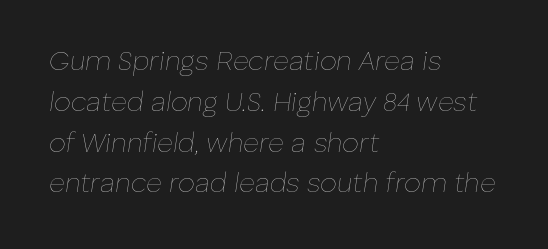
The image shows 27 px text type, italic (leaning right); set left-aligned, normal line spacing (1.51x), normal letter spacing, not underlined.
